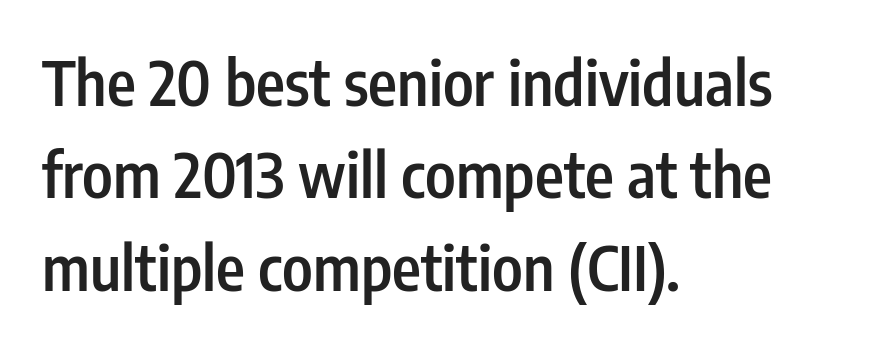
The rendering uses natural spacing where letterforms have individual widths. Reading down the column, the eye jumps a familiar distance to each next line. Inter-character spacing is left at the font's built-in metrics. Stems and bowls a touch heavier than normal — semibold. Is the block centered? No — it sits flush against the left margin.
